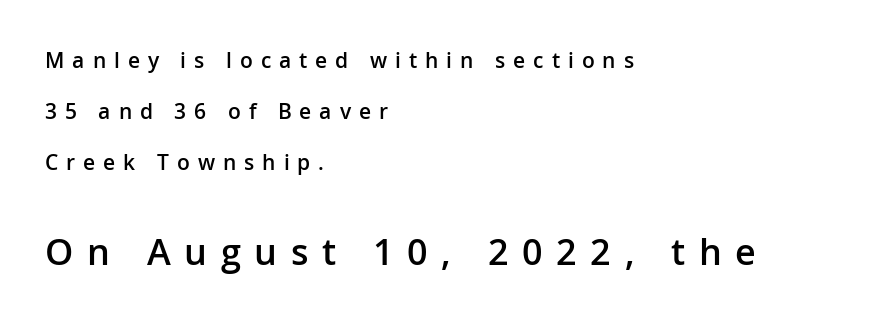
The image shows 36 px semibold sans-serif type, upright; set left-aligned, loose line spacing (2.42x), unusually wide letter spacing (+0.38 em), not underlined; the second (bottom) block is 1.71x larger; low stroke contrast and a medium x-height.
